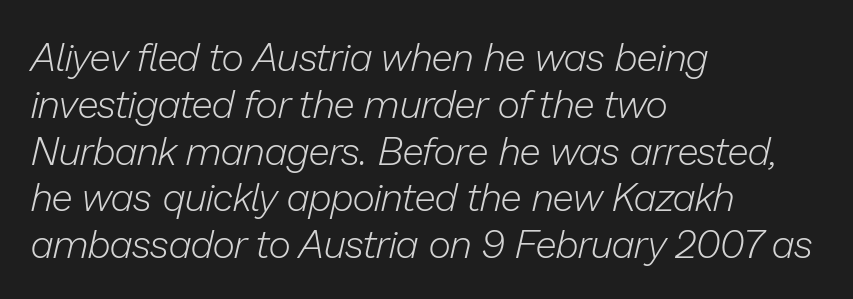
Q: Is the text bold? A: No.
Q: Is the text italic (slanted)? A: Yes, it leans right by about 13 degrees.
Q: Is the text underlined? A: No.
Q: How is the paragraph aligned? A: Left-aligned.
Q: Is the spacing between letters normal or unusually wide? A: Normal.
Q: Width (condensed, normal, or wide)? A: Normal.
Q: Stroke contrast? A: Low.
Q: x-height? A: Medium.
Q: Monospaced? A: No.
